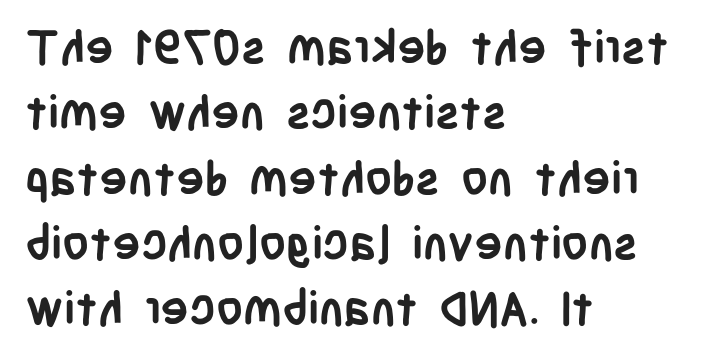
{"serif": "no", "italic": "no", "bold": "yes", "weight": "semibold", "width": "condensed", "stroke_contrast": "low", "x_height": "large", "monospaced": "no", "underline": "no", "align": "left", "line_spacing": "normal", "line_spacing_ratio": 1.39, "letter_spacing": "normal", "letter_spacing_em": 0.0, "glyph_px": 47}
